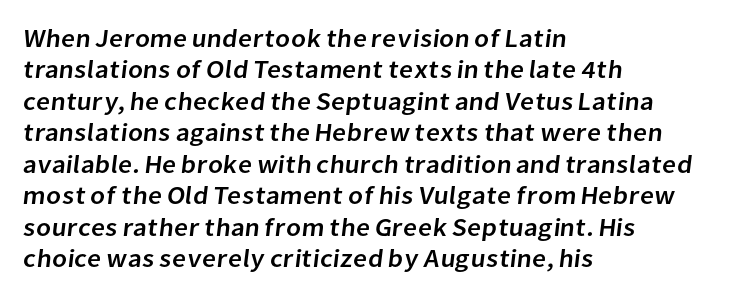
Q: Is the text underlined? A: No.
Q: How is the paragraph aligned? A: Left-aligned.
Q: Is the spacing between letters normal or unusually wide? A: Normal.
Q: Is the spacing between lines tight, normal or loose? A: Normal.
